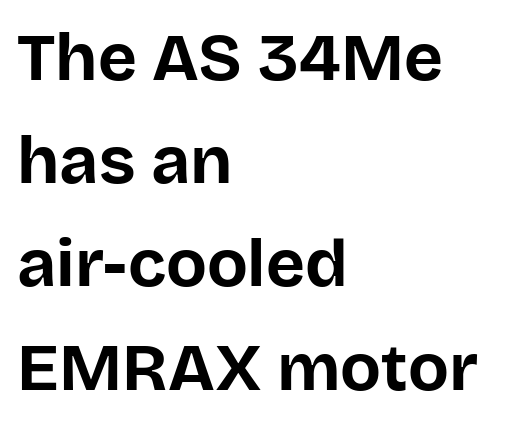
The image shows 67 px bold sans-serif type, upright; set left-aligned, normal line spacing (1.54x), normal letter spacing, not underlined; low stroke contrast and a large x-height.
